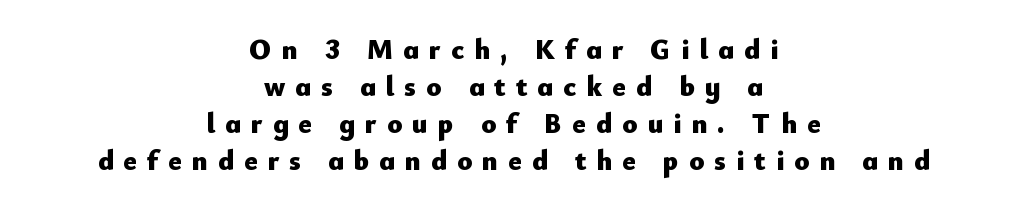
Q: Is the text bold? A: Yes.
Q: Is the text italic (slanted)? A: No, it is upright.
Q: Is the typeface a serif or a sans-serif typeface? A: Sans-serif.
Q: Is the text underlined? A: No.
Q: How is the paragraph aligned? A: Centered.
Q: Is the spacing between letters normal or unusually wide? A: Unusually wide.
Q: Is the spacing between lines tight, normal or loose? A: Normal.
Q: Width (condensed, normal, or wide)? A: Normal.
Q: Stroke contrast? A: Low.
Q: x-height? A: Small.
Q: Monospaced? A: No.
